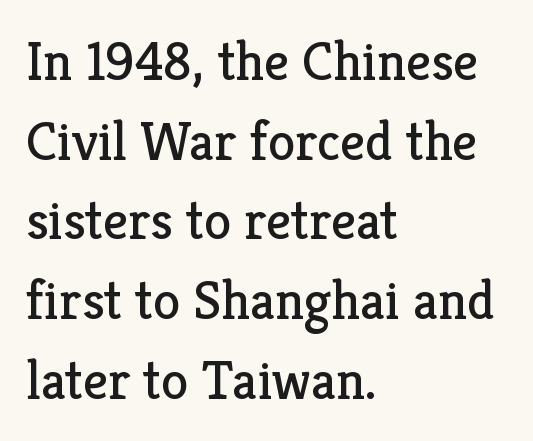
Only glyphs here, with clear space below each row. Think of a printed novel: that variable character pitch is what you see here. Normally led — the rows are evenly, conventionally spaced. Stem width sits at or under what a default text font uses. You could call the tracking neutral — neither tight nor loose. Typeset ragged right — the left edge is the straight one.
